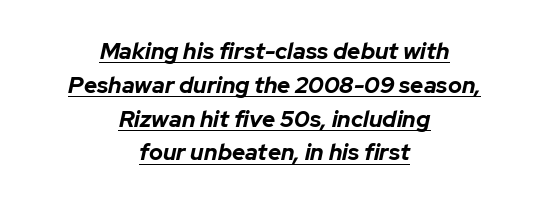
Q: Is the text bold? A: Yes.
Q: Is the text italic (slanted)? A: Yes, it leans right by about 12 degrees.
Q: Is the text underlined? A: Yes.
Q: How is the paragraph aligned? A: Centered.
Q: Is the spacing between letters normal or unusually wide? A: Normal.
Q: Is the spacing between lines tight, normal or loose? A: Normal.
